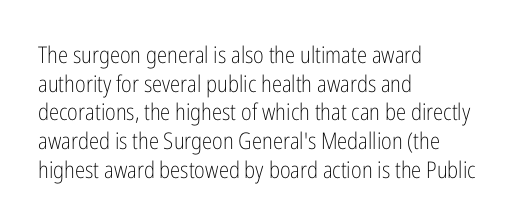
Q: Is the text bold? A: No.
Q: Is the text italic (slanted)? A: No, it is upright.
Q: Is the text underlined? A: No.
Q: How is the paragraph aligned? A: Left-aligned.
Q: Is the spacing between letters normal or unusually wide? A: Normal.
Q: Is the spacing between lines tight, normal or loose? A: Normal.
